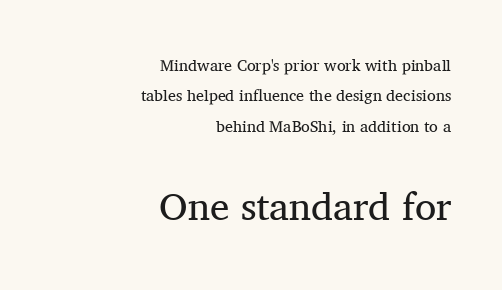
These lines were composed using upright roman letters. Baseline-to-baseline distance is far greater than the letter height. The characters display serif detailing at their extremities. The specimen omits any rule beneath the text block's lines. Whoever set this made the second block the dominant, larger element.
